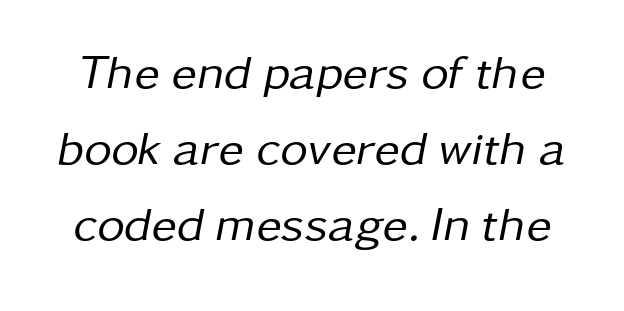
The image shows 48 px regular-weight type, italic (leaning right); set normal line spacing (1.58x), normal letter spacing, not underlined; low stroke contrast and a medium x-height.
